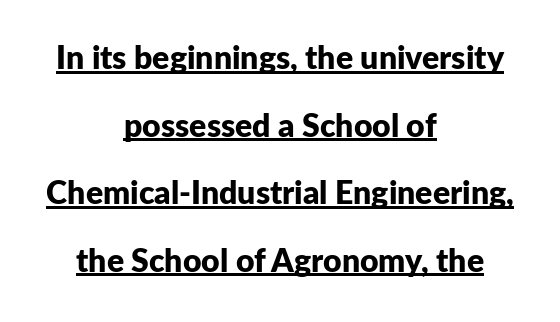
Tracking here is standard; glyphs follow each other at the usual distance. The lines are spread far apart with generous leading. Note: no serifs on the glyphs. Plenty of ink on the page — the face is bold. Horizontally, the lines are justified to the midpoint only. The string is rendered with underlining switched on.
